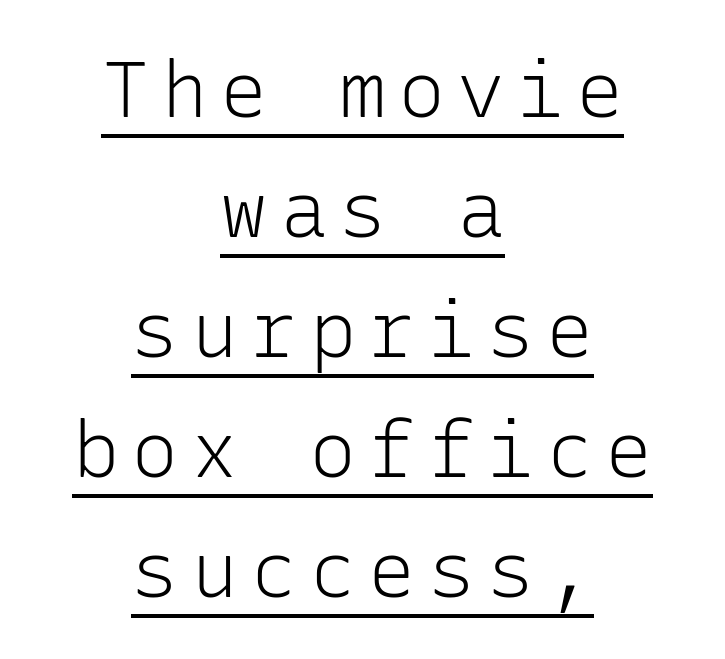
Leftover space on each line is divided equally before and after the words. The lettering holds an erect, upright posture throughout. Here the designer chose a console-style face with uniform glyph widths. A sans-serif font was chosen for this passage. The specimen includes a rule beneath the text block's lines.
